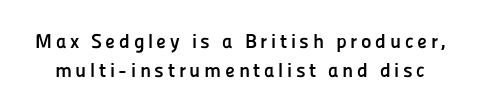
The letters stand straight up with perfectly vertical stems. Does the leading feel generous? No, just average. A dark, heavy texture on the line: the type is bold. Anything drawn beneath the words? Only blank space.
